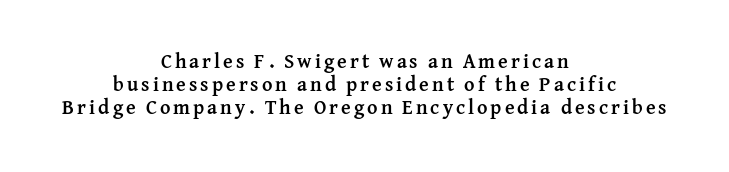
{"italic": "no", "bold": "yes", "underline": "no", "align": "center", "line_spacing_ratio": 1.16, "glyph_px": 20}
